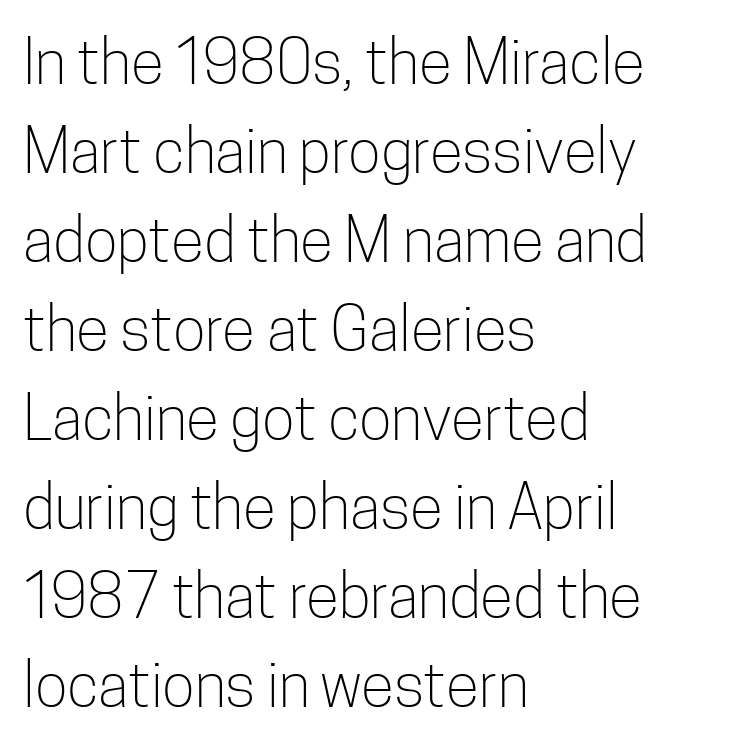
{"serif": "no", "italic": "no", "bold": "no", "weight": "light", "width": "condensed", "stroke_contrast": "low", "x_height": "medium", "monospaced": "no", "underline": "no", "align": "left", "line_spacing": "normal", "line_spacing_ratio": 1.46, "letter_spacing": "normal", "letter_spacing_em": 0.0, "glyph_px": 61}
